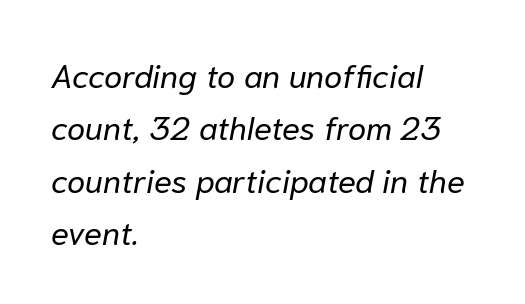
Q: Is the text bold? A: No.
Q: Is the text italic (slanted)? A: Yes, it leans right by about 10 degrees.
Q: Is the text underlined? A: No.
Q: How is the paragraph aligned? A: Left-aligned.
Q: Is the spacing between letters normal or unusually wide? A: Normal.
Q: Is the spacing between lines tight, normal or loose? A: Normal.
Q: Width (condensed, normal, or wide)? A: Normal.
Q: Stroke contrast? A: Low.
Q: x-height? A: Medium.
Q: Monospaced? A: No.
